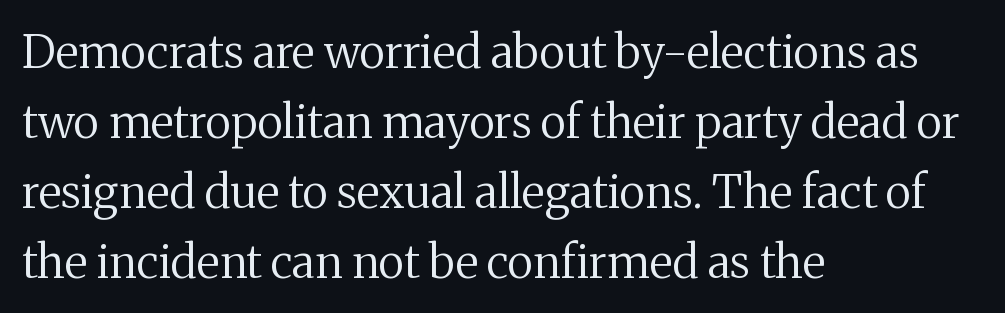
The image shows 46 px regular-weight serif type, upright; set left-aligned, normal line spacing (1.52x), normal letter spacing, not underlined; medium stroke contrast and a medium x-height.
